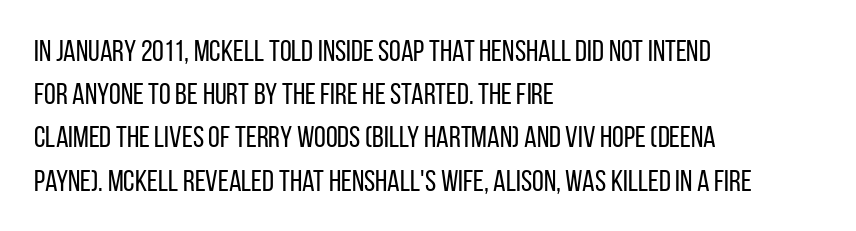
The image shows 30 px regular-weight, condensed sans-serif type, upright; set left-aligned, normal line spacing (1.44x), normal letter spacing, not underlined; low stroke contrast and a large x-height.
